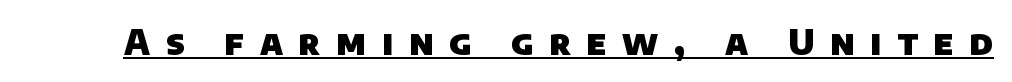
The strokes are fattened all the way to bold. Observe the absence of serifs on each vertical stroke in this sample. The lettering is marked with a stroke running underneath it. Varying glyph widths throughout — classic text-font behaviour. Look at the tracking — it's clearly loosened, letters drifting apart.
